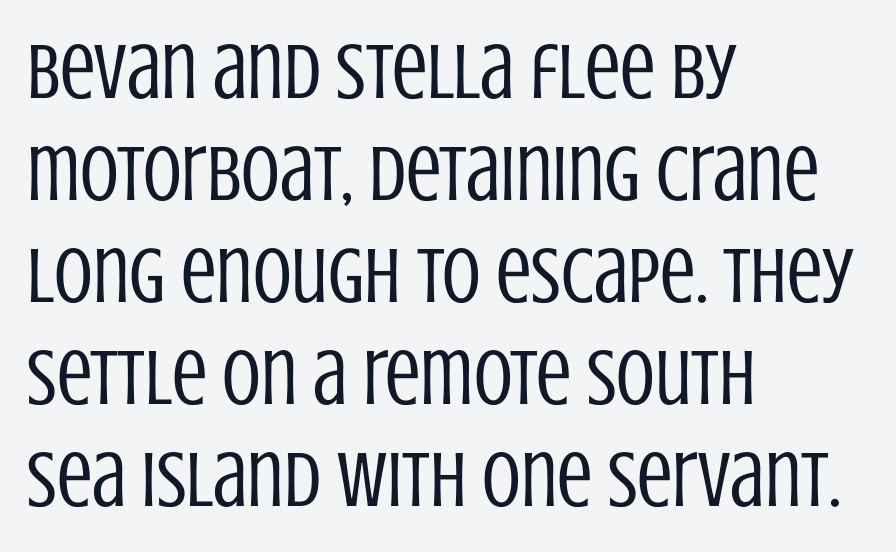
The image shows 79 px regular-weight, condensed sans-serif type, upright; set left-aligned, normal line spacing (1.29x), normal letter spacing, not underlined; low stroke contrast and a large x-height.
